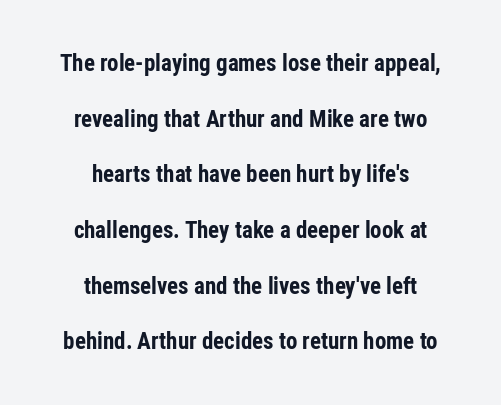
The image shows 23 px bold type, upright; set centered, loose line spacing (2.42x), normal letter spacing, not underlined.
